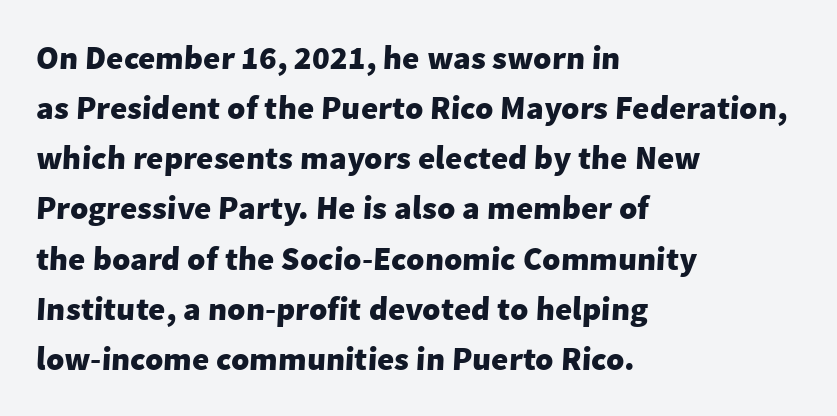
The image shows 33 px heavy sans-serif type; set left-aligned, normal line spacing (1.52x), normal letter spacing, not underlined; low stroke contrast and a medium x-height.
